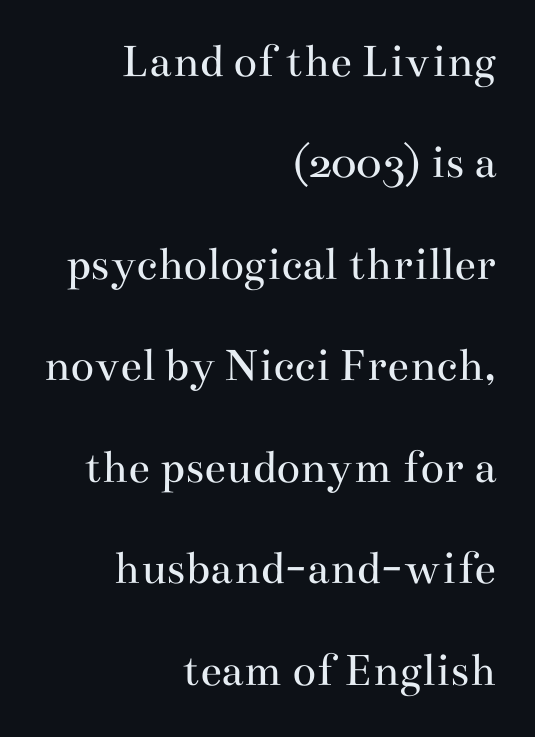
Q: Is the text bold? A: No.
Q: Is the text italic (slanted)? A: No, it is upright.
Q: Is the typeface a serif or a sans-serif typeface? A: Serif.
Q: Is the text underlined? A: No.
Q: How is the paragraph aligned? A: Right-aligned.
Q: Is the spacing between letters normal or unusually wide? A: Normal.
Q: Is the spacing between lines tight, normal or loose? A: Loose.
Q: Width (condensed, normal, or wide)? A: Wide.
Q: Stroke contrast? A: Medium.
Q: x-height? A: Small.
Q: Monospaced? A: No.
